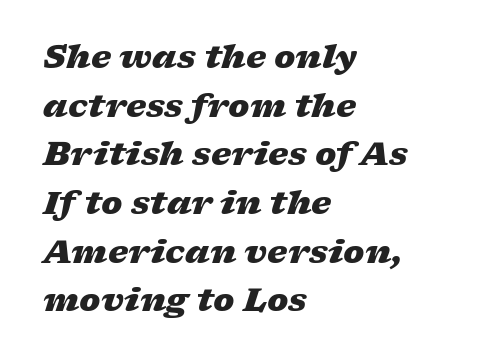
Q: Is the text bold? A: Yes.
Q: Is the text italic (slanted)? A: Yes, it leans right by about 17 degrees.
Q: Is the text underlined? A: No.
Q: How is the paragraph aligned? A: Left-aligned.
Q: Is the spacing between letters normal or unusually wide? A: Normal.
Q: Is the spacing between lines tight, normal or loose? A: Normal.
Q: Width (condensed, normal, or wide)? A: Wide.
Q: Stroke contrast? A: Low.
Q: x-height? A: Medium.
Q: Monospaced? A: No.
